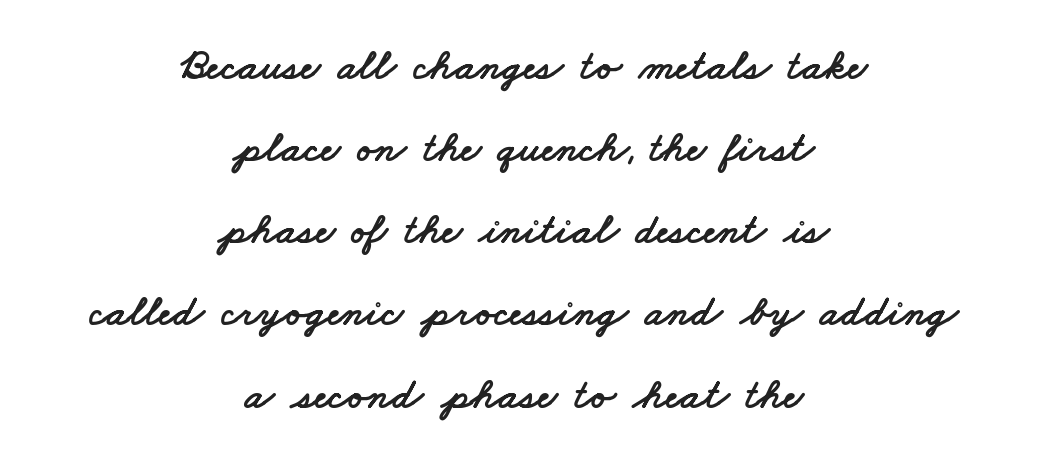
The paragraph shown floats in the horizontal middle. Is the letter spacing exaggerated? No — it looks like the ordinary default. A typesetter would call this proportional, since set widths differ per character. Typographically, this falls in the sans-serif category. The leading is generous, giving the passage an open texture. The zone under the glyphs is completely vacant.
